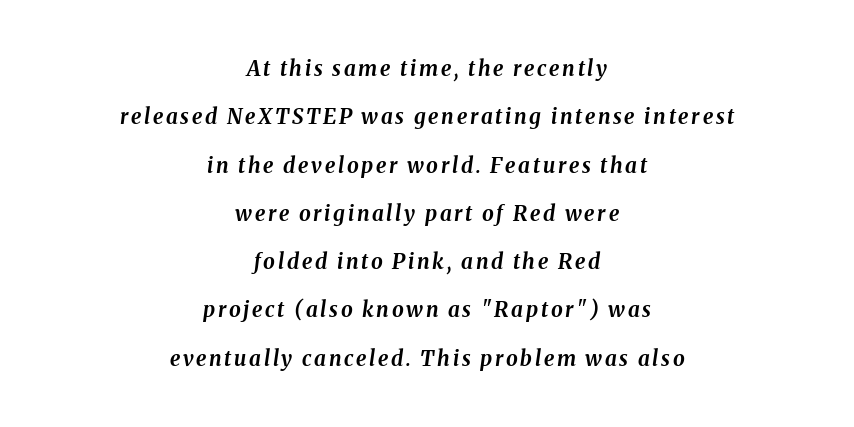
The image shows 21 px bold type, italic (leaning right); set centered, loose line spacing (2.3x), not underlined.
